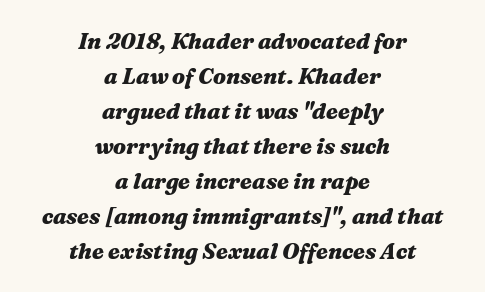
The image shows 22 px bold type, italic (leaning right); set centered, normal line spacing (1.59x), normal letter spacing, not underlined.
